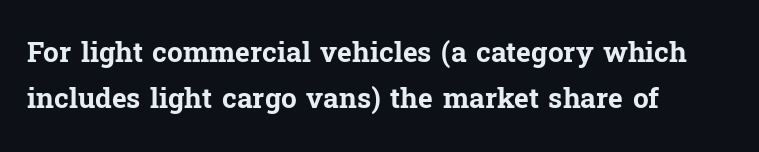
{"serif": "yes", "italic": "no", "bold": "yes", "weight": "bold", "width": "normal", "stroke_contrast": "low", "x_height": "medium", "monospaced": "no", "underline": "no", "align": "left", "line_spacing": "normal", "line_spacing_ratio": 1.63, "letter_spacing": "normal", "letter_spacing_em": 0.0, "glyph_px": 28}
